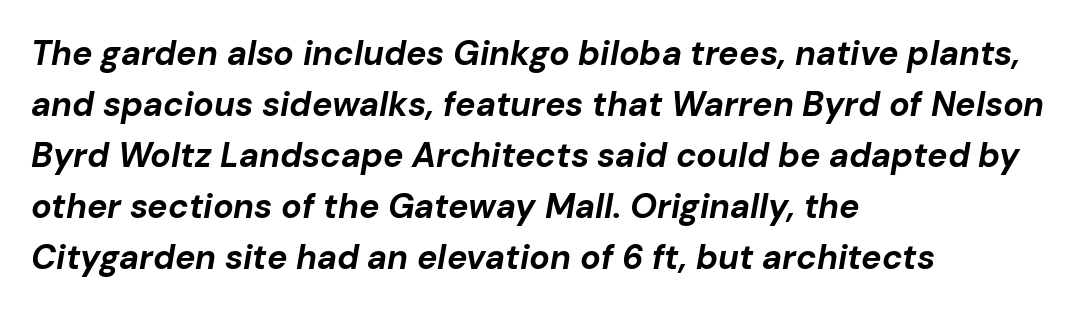
The image shows 34 px bold type, italic (leaning right); set left-aligned, normal line spacing (1.5x), normal letter spacing, not underlined; low stroke contrast and a medium x-height.
